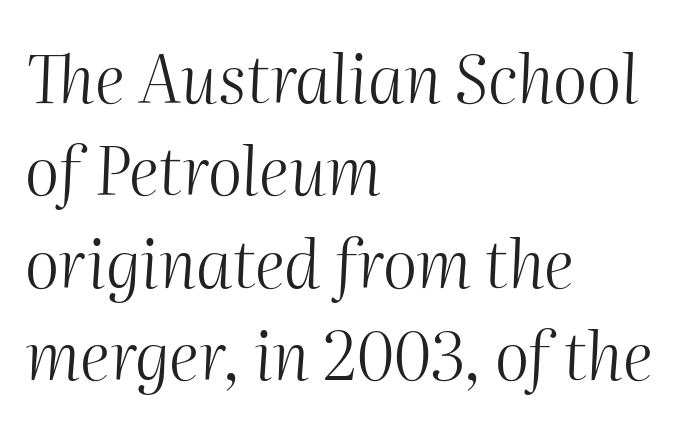
{"italic": "yes", "lean": "right", "slant_degrees": 2, "bold": "no", "weight": "light", "width": "normal", "stroke_contrast": "medium", "x_height": "medium", "monospaced": "no", "underline": "no", "align": "left", "line_spacing": "normal", "line_spacing_ratio": 1.4, "letter_spacing": "normal", "letter_spacing_em": 0.0, "glyph_px": 66}
